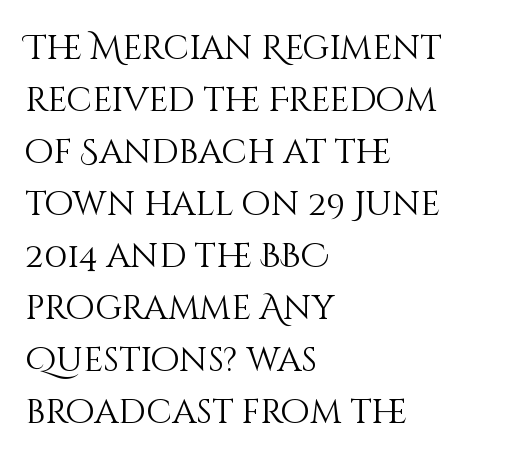
Q: Is the text bold? A: No.
Q: Is the text italic (slanted)? A: No, it is upright.
Q: Is the text underlined? A: No.
Q: How is the paragraph aligned? A: Left-aligned.
Q: Is the spacing between letters normal or unusually wide? A: Normal.
Q: Is the spacing between lines tight, normal or loose? A: Normal.
Q: Width (condensed, normal, or wide)? A: Normal.
Q: Stroke contrast? A: Medium.
Q: x-height? A: Large.
Q: Monospaced? A: No.
